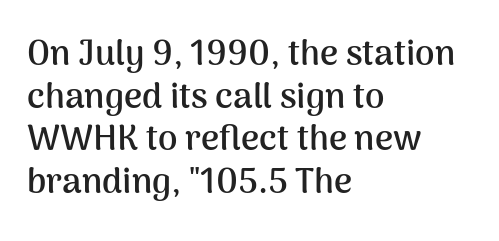
The image shows 35 px semibold sans-serif type, upright; set left-aligned, line spacing 1.22x, normal letter spacing, not underlined; medium stroke contrast and a medium x-height.
